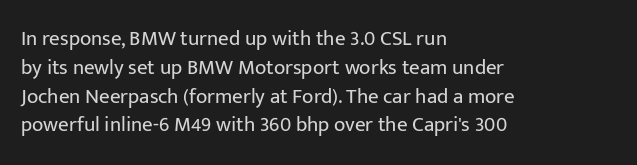
Each new line begins a customary step beneath the previous one. Stems here are at most as thick as an everyday book face. Words appear dense and cohesive because spacing is normal. Descenders hang freely into open space. The axis of the letterforms is exactly vertical.
